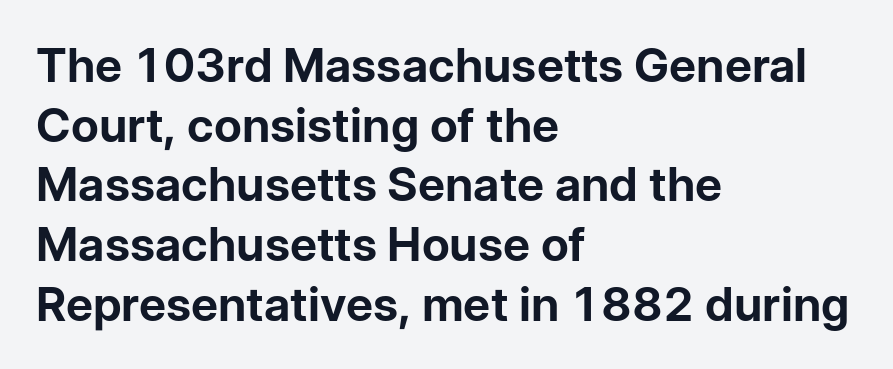
No italicization has been applied; the sample stays upright. Beneath every word, the page is bare. Tracking here is standard; glyphs follow each other at the usual distance. If you drew a ruler down the left edge, every line would touch it. Does the weight exceed regular? Yes, all the way to bold. Quick note: interline space is typical.
